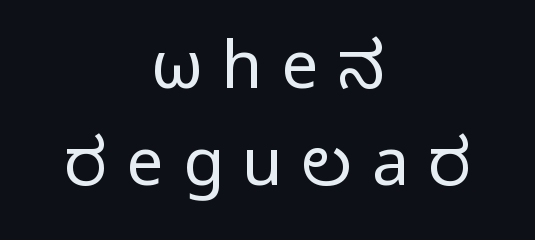
The strokes are not fattened; the text isn't bold. The rendering uses natural spacing where letterforms have individual widths. Each letter's strokes conclude bluntly, with no projecting serifs. Descenders are the only things crossing below the line. When letters stand straight like this, we call the style roman or upright.
